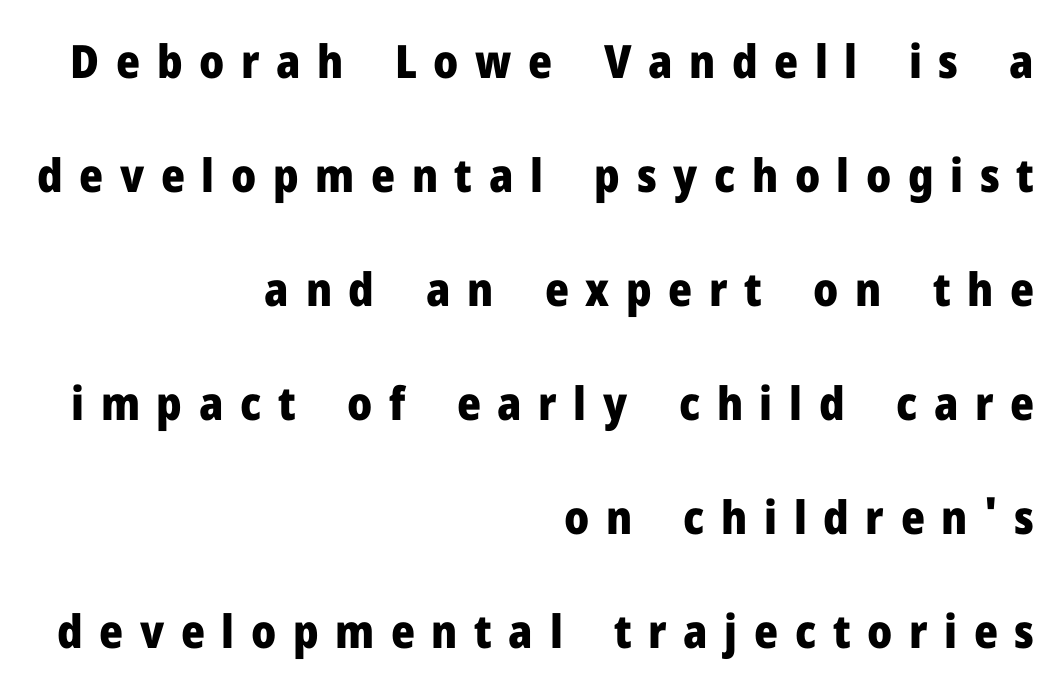
As a designer I'd log this as weight 700, bold. These lines are composed in type without serifs. Spacing between characters has been opened up far beyond the box default. Typeset ragged left — the right edge is the straight one. Students, observe: this is what heavily led, spacious text looks like. Type without underlining.
